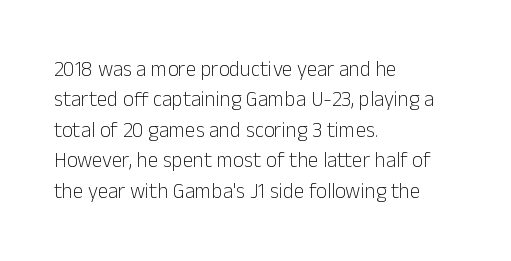
Q: Is the text bold? A: No.
Q: Is the text italic (slanted)? A: No, it is upright.
Q: Is the text underlined? A: No.
Q: How is the paragraph aligned? A: Left-aligned.
Q: Is the spacing between letters normal or unusually wide? A: Normal.
Q: Is the spacing between lines tight, normal or loose? A: Normal.
